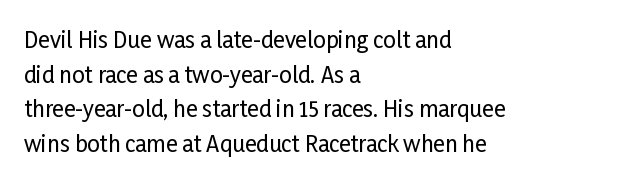
{"italic": "no", "underline": "no", "align": "left", "line_spacing": "normal", "line_spacing_ratio": 1.57, "letter_spacing": "normal", "letter_spacing_em": 0.0, "glyph_px": 22}
